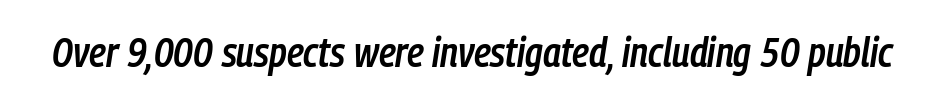
The image shows 41 px semibold, condensed type, italic (leaning right); set normal letter spacing, not underlined; low stroke contrast and a medium x-height.
